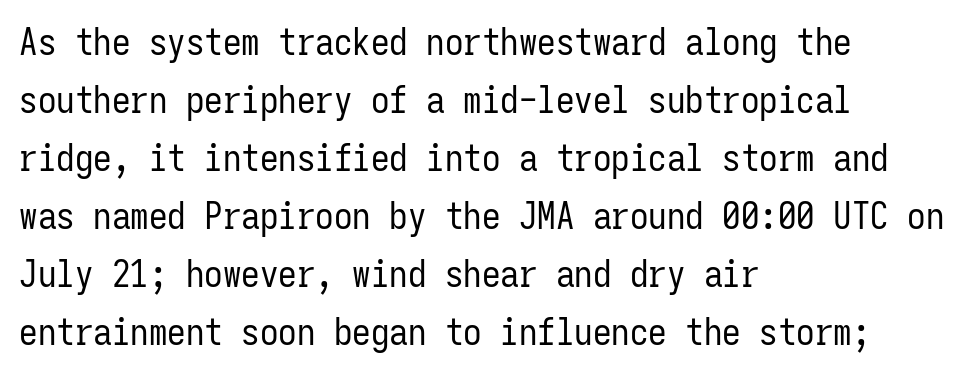
Q: Is the text bold? A: No.
Q: Is the text italic (slanted)? A: No, it is upright.
Q: Is the typeface a serif or a sans-serif typeface? A: Sans-serif.
Q: Is the text underlined? A: No.
Q: How is the paragraph aligned? A: Left-aligned.
Q: Is the spacing between letters normal or unusually wide? A: Normal.
Q: Is the spacing between lines tight, normal or loose? A: Normal.
Q: Width (condensed, normal, or wide)? A: Condensed.
Q: Stroke contrast? A: Low.
Q: x-height? A: Medium.
Q: Monospaced? A: Yes.
